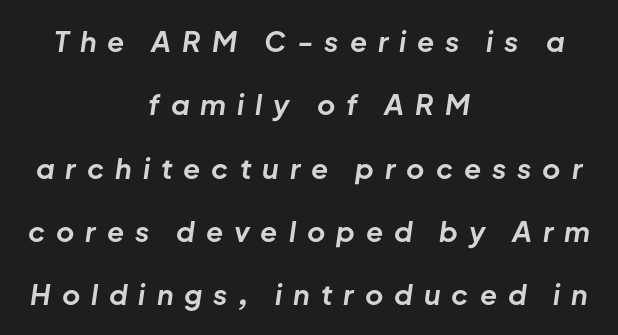
Q: Is the text bold? A: Yes.
Q: Is the text italic (slanted)? A: Yes, it leans right by about 8 degrees.
Q: Is the text underlined? A: No.
Q: How is the paragraph aligned? A: Centered.
Q: Is the spacing between letters normal or unusually wide? A: Unusually wide.
Q: Is the spacing between lines tight, normal or loose? A: Loose.
Q: Width (condensed, normal, or wide)? A: Normal.
Q: Stroke contrast? A: Low.
Q: x-height? A: Medium.
Q: Monospaced? A: No.
